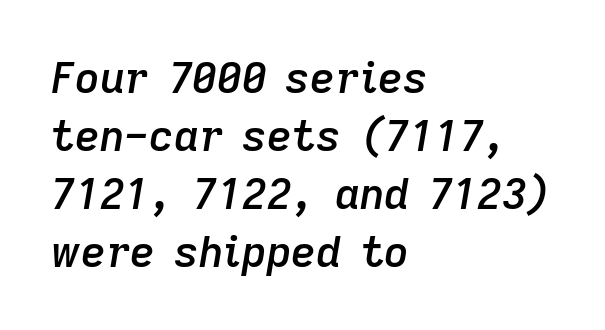
Q: Is the text bold? A: Semi-bold.
Q: Is the text italic (slanted)? A: Yes, it leans right by about 9 degrees.
Q: Is the text underlined? A: No.
Q: How is the paragraph aligned? A: Left-aligned.
Q: Is the spacing between letters normal or unusually wide? A: Normal.
Q: Is the spacing between lines tight, normal or loose? A: Normal.
Q: Width (condensed, normal, or wide)? A: Normal.
Q: Stroke contrast? A: Low.
Q: x-height? A: Medium.
Q: Monospaced? A: No.
